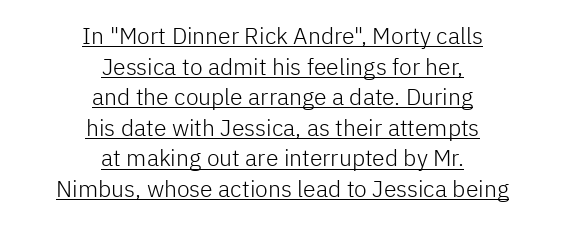
{"italic": "no", "bold": "no", "underline": "yes", "align": "center", "line_spacing": "normal", "line_spacing_ratio": 1.33, "letter_spacing": "normal", "letter_spacing_em": 0.0, "glyph_px": 23}
